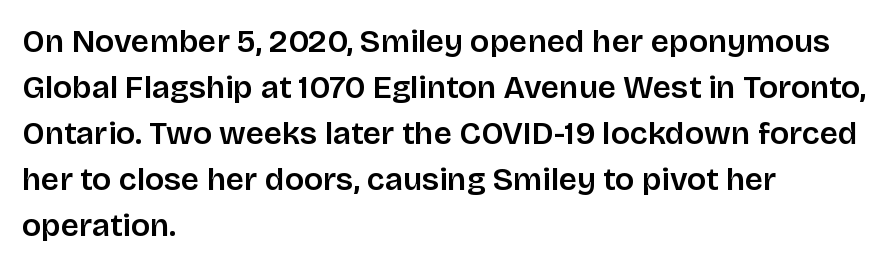
Q: Is the text bold? A: Semi-bold.
Q: Is the text italic (slanted)? A: No, it is upright.
Q: Is the typeface a serif or a sans-serif typeface? A: Sans-serif.
Q: Is the text underlined? A: No.
Q: How is the paragraph aligned? A: Left-aligned.
Q: Is the spacing between letters normal or unusually wide? A: Normal.
Q: Is the spacing between lines tight, normal or loose? A: Normal.
Q: Width (condensed, normal, or wide)? A: Normal.
Q: Stroke contrast? A: Low.
Q: x-height? A: Large.
Q: Monospaced? A: No.
